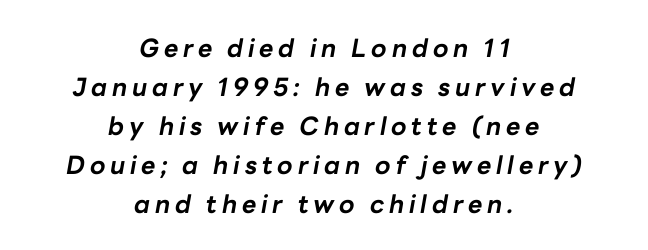
Quick note: interline space is typical. Casual observation: everything's sitting right in the middle. In terms of posture, this sample is oblique. How heavy is the stroke? Heavy — this is a bold. Lines of text with bare space underneath.
